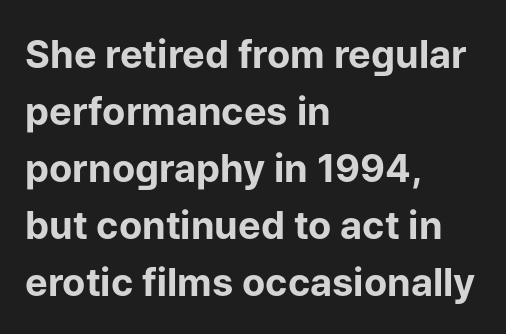
The image shows 38 px bold sans-serif type, upright; set left-aligned, normal line spacing (1.5x), normal letter spacing, not underlined; low stroke contrast and a medium x-height.
